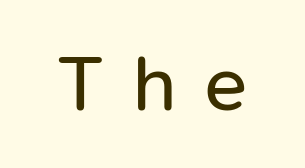
Think of a printed novel: that variable character pitch is what you see here. Summary of weight: not heavy and not bold. Type without underlining. How are the letters spaced? Widely, with obvious added tracking.
